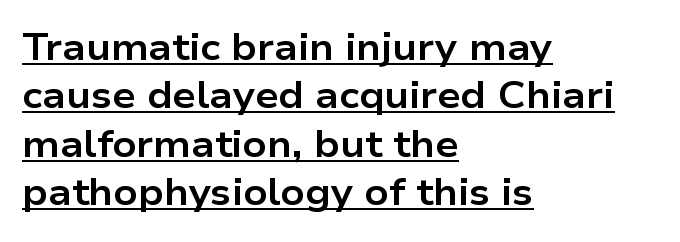
{"serif": "no", "italic": "no", "bold": "yes", "weight": "bold", "width": "wide", "stroke_contrast": "low", "x_height": "medium", "monospaced": "no", "underline": "yes", "align": "left", "line_spacing": "normal", "line_spacing_ratio": 1.31, "letter_spacing": "normal", "letter_spacing_em": 0.0, "glyph_px": 37}
